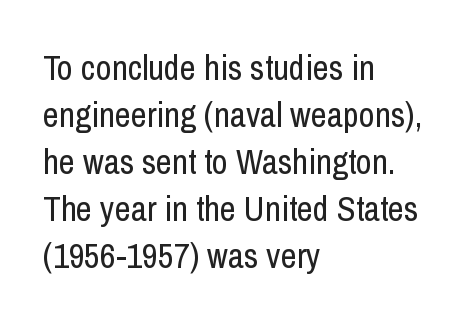
The image shows 35 px regular-weight, condensed sans-serif type, upright; set left-aligned, normal line spacing (1.34x), normal letter spacing, not underlined; low stroke contrast and a medium x-height.
